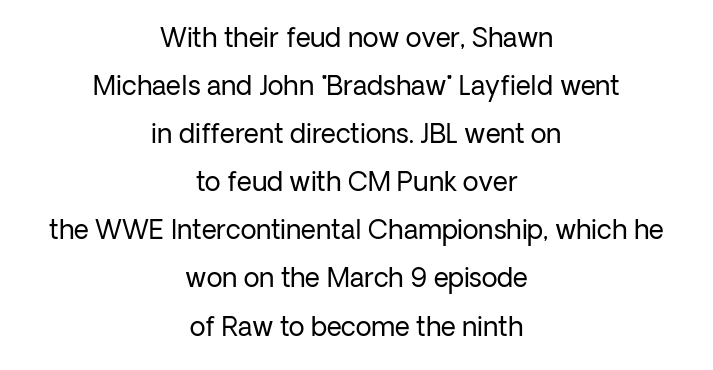
Does the copy run flush right? No — it is centered line by line. The type sits square on the baseline with zero lean. Each row of text sits above clean, open space. The gaps between neighbouring characters are ordinary and unremarkable. Is this a heavy cut? Hardly; it is regular or lighter.
